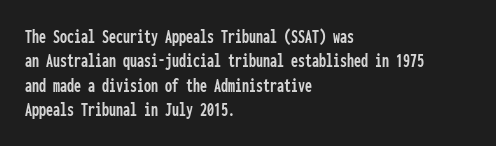
{"italic": "no", "underline": "no", "align": "left", "line_spacing_ratio": 1.22, "letter_spacing": "normal", "letter_spacing_em": 0.0, "glyph_px": 20}
